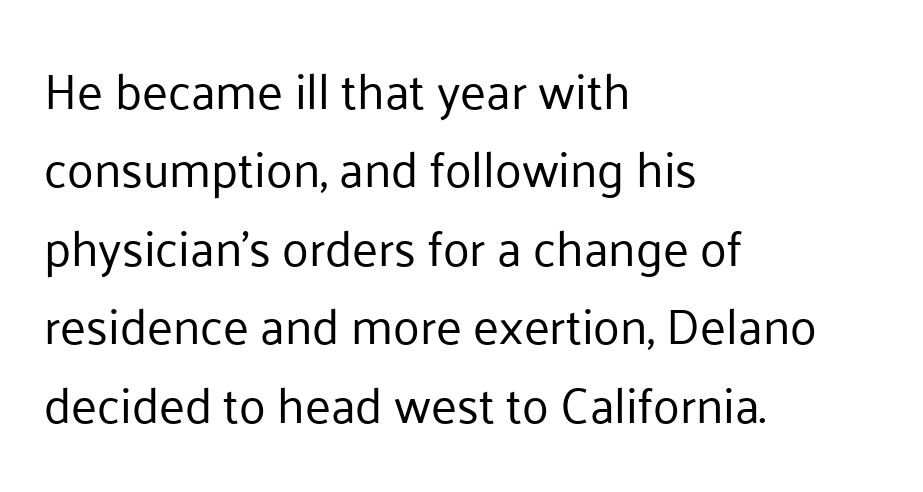
The image shows 49 px regular-weight sans-serif type, upright; set left-aligned, normal line spacing (1.6x), normal letter spacing, not underlined; low stroke contrast and a medium x-height.
